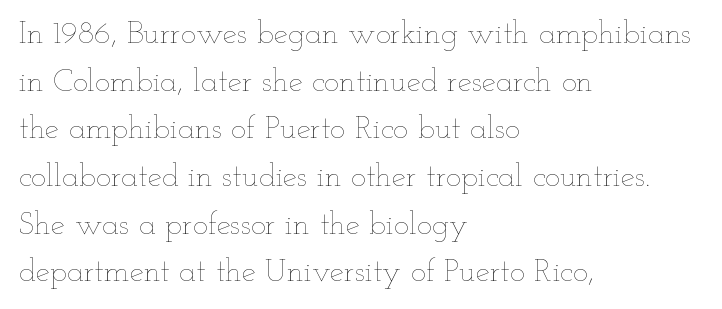
The image shows 32 px thin, wide type, upright; set left-aligned, normal line spacing (1.49x), normal letter spacing, not underlined; low stroke contrast and a small x-height.
